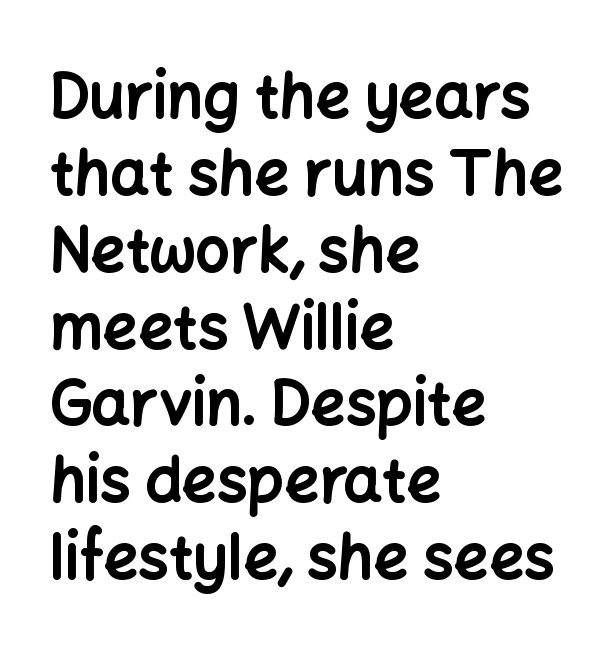
{"serif": "no", "italic": "no", "bold": "yes", "weight": "bold", "width": "normal", "stroke_contrast": "low", "x_height": "medium", "monospaced": "no", "underline": "no", "align": "left", "line_spacing": "normal", "line_spacing_ratio": 1.26, "letter_spacing": "normal", "letter_spacing_em": 0.0, "glyph_px": 61}
